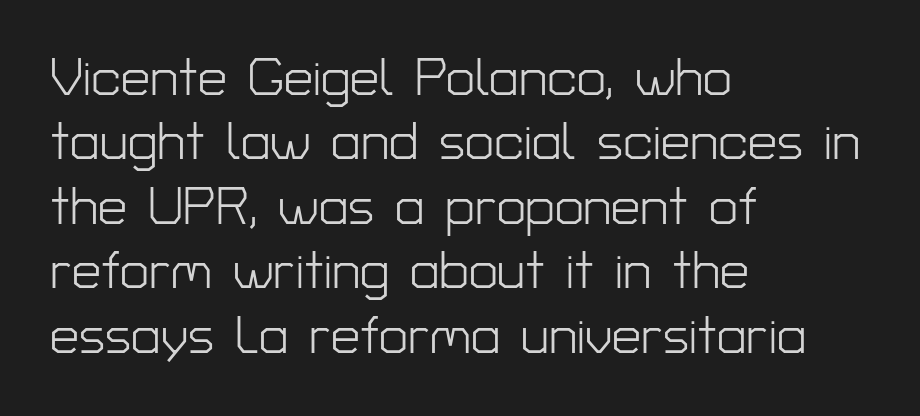
{"serif": "no", "italic": "no", "bold": "no", "weight": "light", "width": "normal", "stroke_contrast": "low", "x_height": "medium", "monospaced": "no", "underline": "no", "align": "left", "line_spacing_ratio": 1.24, "letter_spacing": "normal", "letter_spacing_em": 0.0, "glyph_px": 52}
